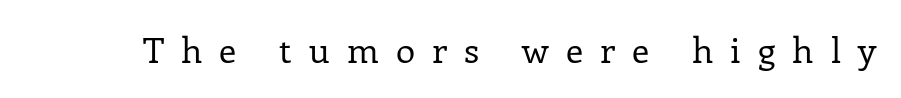
Note: serifs present on the glyphs. No letter is thick-stroked: the sample isn't bold. The gap between lines stays unmarked. Does the lettering tilt? It doesn't — this is upright. Is this a fixed-width face? No — the glyphs have proportional, varying widths. The type is letterspaced generously, with wide tracking.
